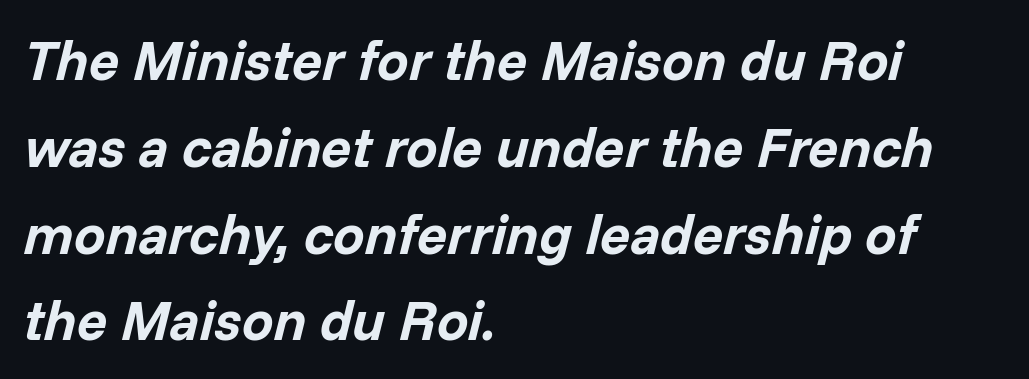
The image shows 56 px bold type, italic (leaning right); set left-aligned, normal line spacing (1.55x), normal letter spacing, not underlined; low stroke contrast and a medium x-height.
